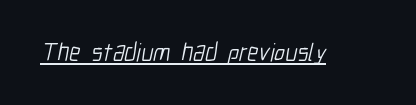
{"bold": "no", "underline": "yes", "letter_spacing": "normal", "letter_spacing_em": 0.0, "glyph_px": 25}
